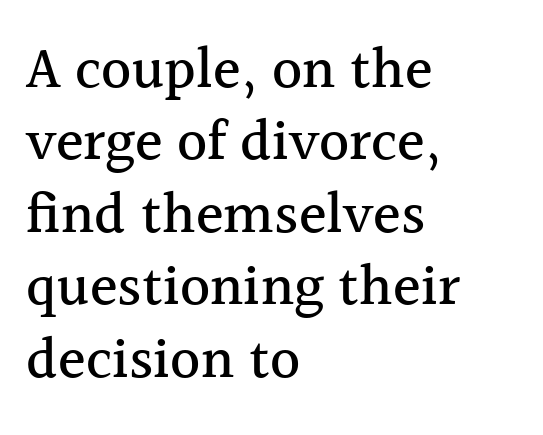
Q: Is the text italic (slanted)? A: No, it is upright.
Q: Is the typeface a serif or a sans-serif typeface? A: Serif.
Q: Is the text underlined? A: No.
Q: How is the paragraph aligned? A: Left-aligned.
Q: Is the spacing between letters normal or unusually wide? A: Normal.
Q: Is the spacing between lines tight, normal or loose? A: Normal.
Q: Width (condensed, normal, or wide)? A: Normal.
Q: x-height? A: Medium.
Q: Monospaced? A: No.
